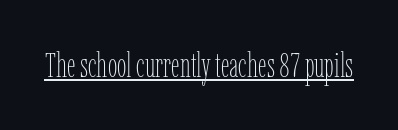
{"italic": "no", "bold": "no", "weight": "thin", "width": "condensed", "stroke_contrast": "low", "x_height": "medium", "monospaced": "no", "underline": "yes", "letter_spacing": "normal", "letter_spacing_em": 0.0, "glyph_px": 34}
